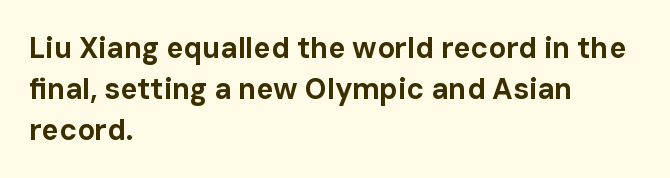
{"serif": "no", "italic": "no", "bold": "yes", "weight": "bold", "width": "normal", "stroke_contrast": "low", "x_height": "medium", "monospaced": "no", "underline": "no", "align": "left", "line_spacing": "normal", "line_spacing_ratio": 1.41, "letter_spacing": "normal", "letter_spacing_em": 0.0, "glyph_px": 29}
